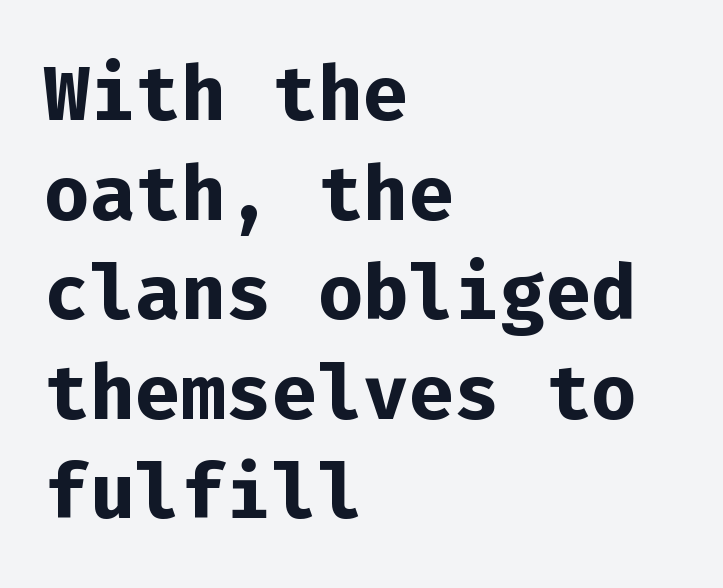
{"serif": "no", "italic": "no", "bold": "yes", "weight": "bold", "width": "normal", "stroke_contrast": "low", "x_height": "medium", "monospaced": "yes", "underline": "no", "align": "left", "line_spacing": "normal", "line_spacing_ratio": 1.31, "letter_spacing": "normal", "letter_spacing_em": 0.0, "glyph_px": 76}
